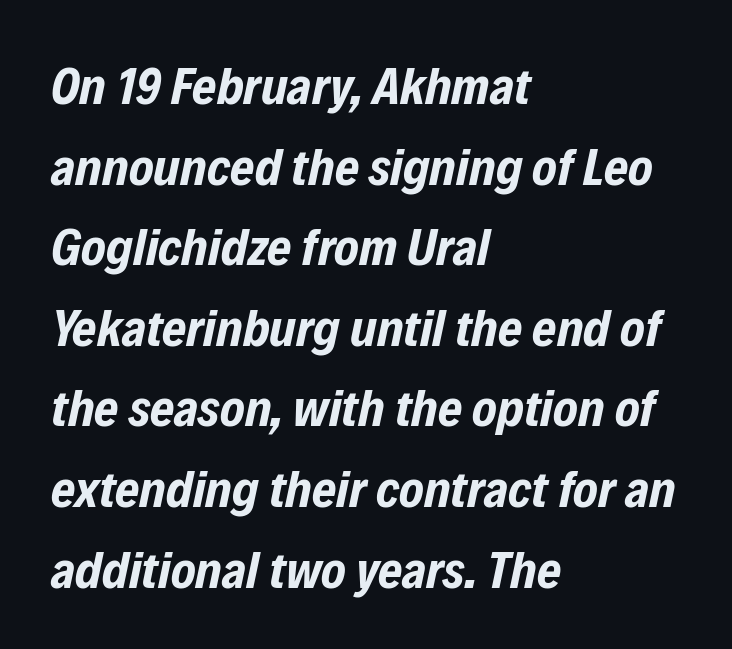
Q: Is the text bold? A: Yes.
Q: Is the text italic (slanted)? A: Yes, it leans right by about 12 degrees.
Q: Is the text underlined? A: No.
Q: How is the paragraph aligned? A: Left-aligned.
Q: Is the spacing between letters normal or unusually wide? A: Normal.
Q: Is the spacing between lines tight, normal or loose? A: Normal.
Q: Width (condensed, normal, or wide)? A: Condensed.
Q: Stroke contrast? A: Low.
Q: x-height? A: Medium.
Q: Monospaced? A: No.
